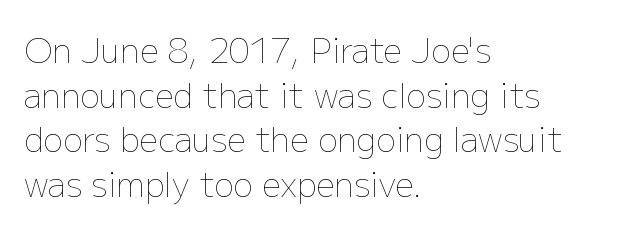
The image shows 33 px thin type, upright; set left-aligned, normal line spacing (1.35x), normal letter spacing, not underlined; low stroke contrast and a medium x-height.
